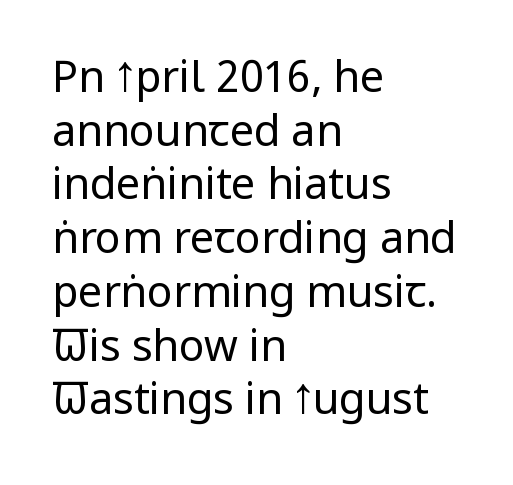
The image shows 43 px regular-weight, condensed sans-serif type, upright; set left-aligned, normal line spacing (1.25x), normal letter spacing, not underlined; low stroke contrast and a large x-height.
